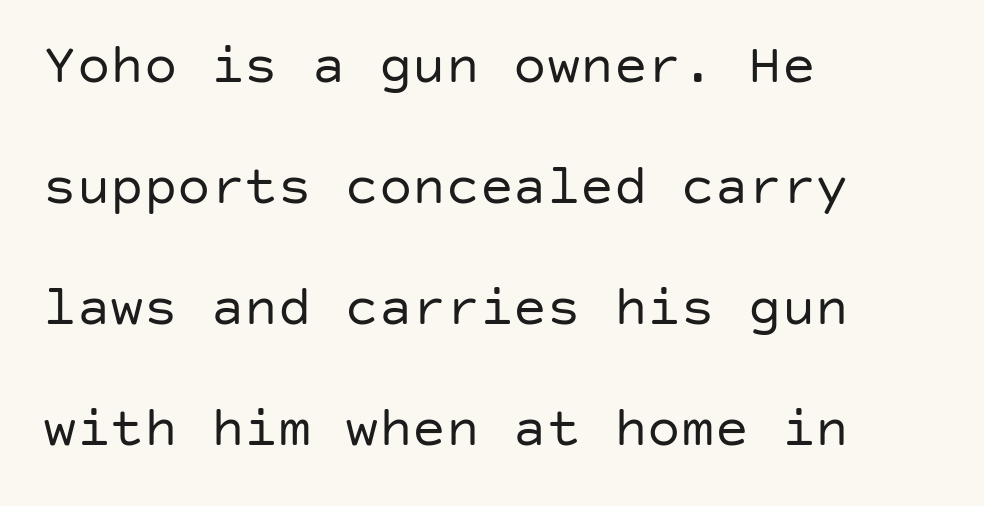
The image shows 56 px regular-weight sans-serif type, upright; set left-aligned, loose line spacing (2.16x), normal letter spacing, not underlined; low stroke contrast and a large x-height.
